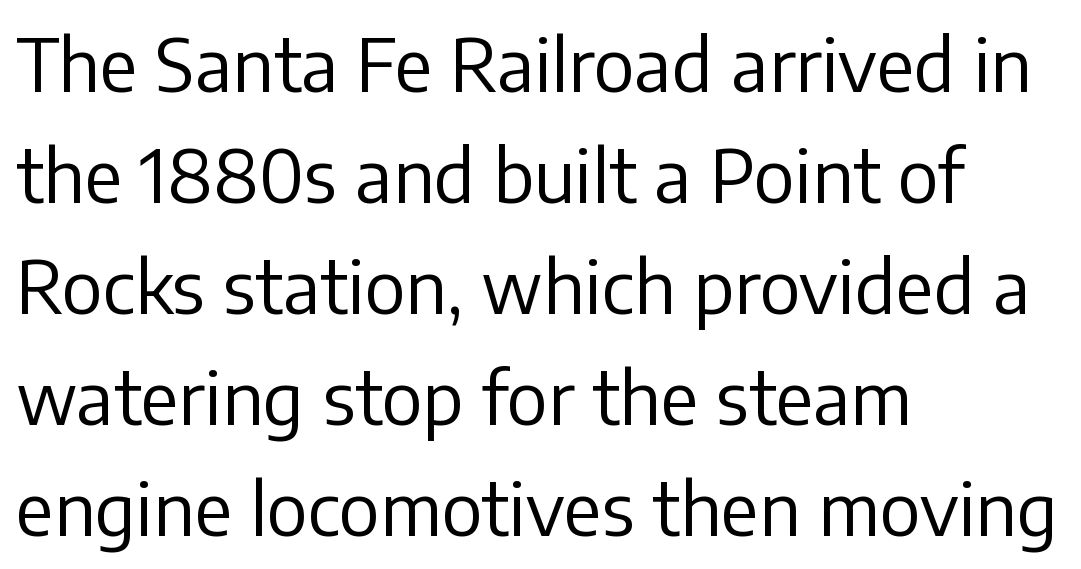
The image shows 73 px regular-weight sans-serif type, upright; set left-aligned, normal line spacing (1.52x), normal letter spacing, not underlined; low stroke contrast and a medium x-height.
